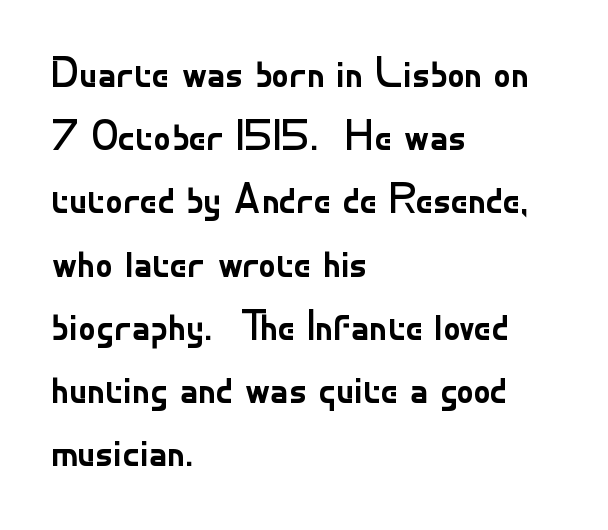
Q: Is the text bold? A: No.
Q: Is the text italic (slanted)? A: No, it is upright.
Q: Is the typeface a serif or a sans-serif typeface? A: Sans-serif.
Q: Is the text underlined? A: No.
Q: How is the paragraph aligned? A: Left-aligned.
Q: Is the spacing between letters normal or unusually wide? A: Normal.
Q: Is the spacing between lines tight, normal or loose? A: Normal.
Q: Width (condensed, normal, or wide)? A: Normal.
Q: Stroke contrast? A: Low.
Q: x-height? A: Small.
Q: Monospaced? A: No.
